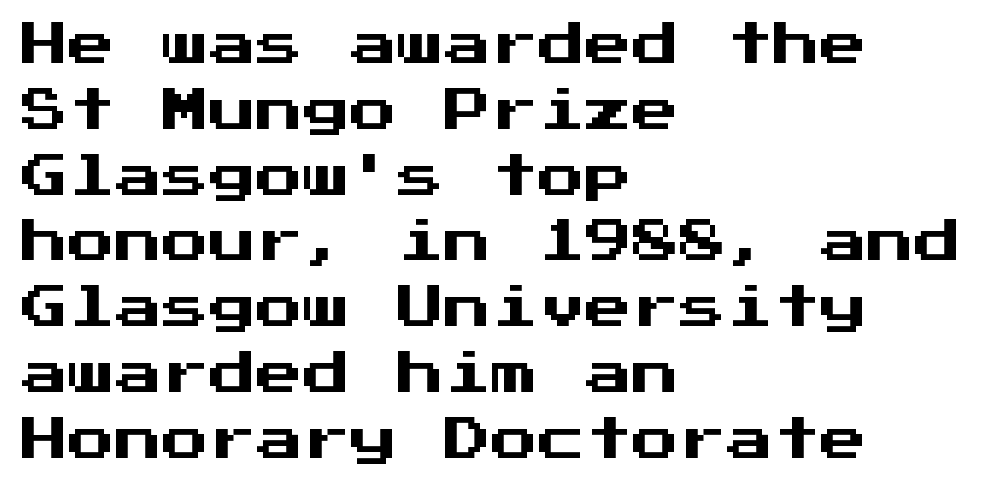
{"serif": "no", "italic": "no", "width": "normal", "stroke_contrast": "medium", "x_height": "medium", "monospaced": "yes", "underline": "no", "align": "left", "line_spacing": "normal", "line_spacing_ratio": 1.4, "letter_spacing": "normal", "letter_spacing_em": 0.0, "glyph_px": 47}
